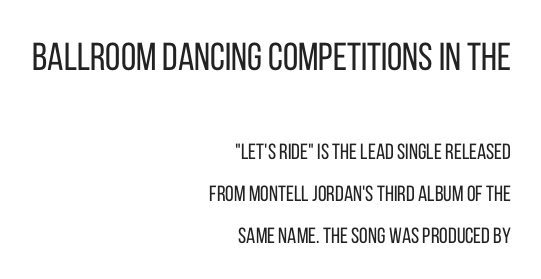
The image shows 39 px regular-weight, condensed sans-serif type, upright; set right-aligned, loose line spacing (1.91x), normal letter spacing, not underlined; the first (top) block is 1.77x larger; low stroke contrast and a large x-height.
